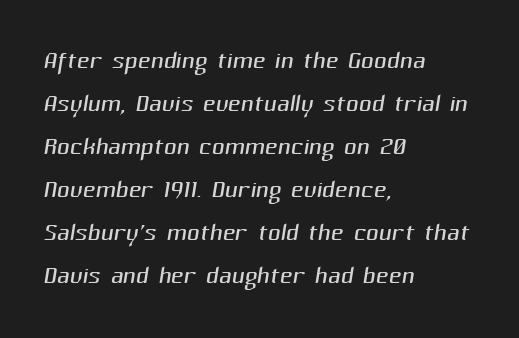
The image shows 35 px light sans-serif type; set left-aligned, line spacing 1.23x, normal letter spacing, not underlined; medium stroke contrast and a medium x-height.
